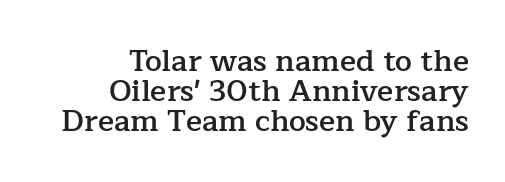
Q: Is the text bold? A: Semi-bold.
Q: Is the text italic (slanted)? A: No, it is upright.
Q: Is the typeface a serif or a sans-serif typeface? A: Serif.
Q: Is the text underlined? A: No.
Q: How is the paragraph aligned? A: Right-aligned.
Q: Is the spacing between letters normal or unusually wide? A: Normal.
Q: Is the spacing between lines tight, normal or loose? A: Tight.
Q: Width (condensed, normal, or wide)? A: Normal.
Q: Stroke contrast? A: Low.
Q: x-height? A: Medium.
Q: Monospaced? A: No.
